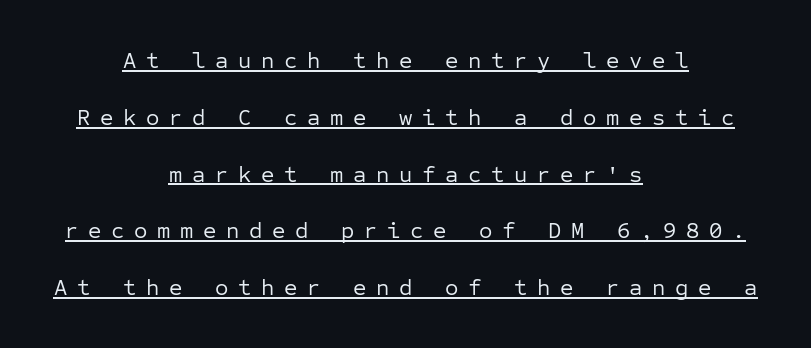
Q: Is the text bold? A: No.
Q: Is the text italic (slanted)? A: No, it is upright.
Q: Is the text underlined? A: Yes.
Q: How is the paragraph aligned? A: Centered.
Q: Is the spacing between letters normal or unusually wide? A: Unusually wide.
Q: Is the spacing between lines tight, normal or loose? A: Loose.
